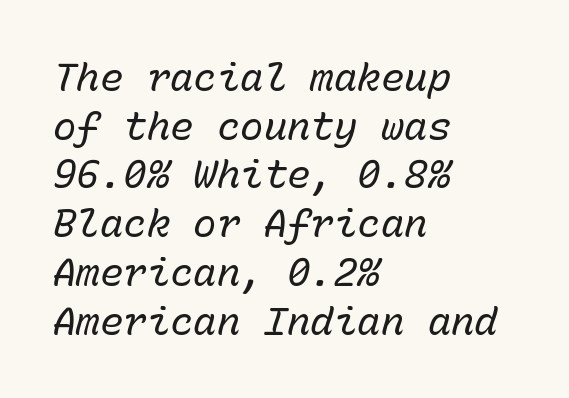
{"italic": "yes", "lean": "right", "slant_degrees": 15, "bold": "no", "weight": "regular", "width": "normal", "stroke_contrast": "low", "x_height": "medium", "monospaced": "yes", "underline": "no", "align": "left", "line_spacing": "normal", "line_spacing_ratio": 1.25, "letter_spacing": "normal", "letter_spacing_em": 0.0, "glyph_px": 39}
